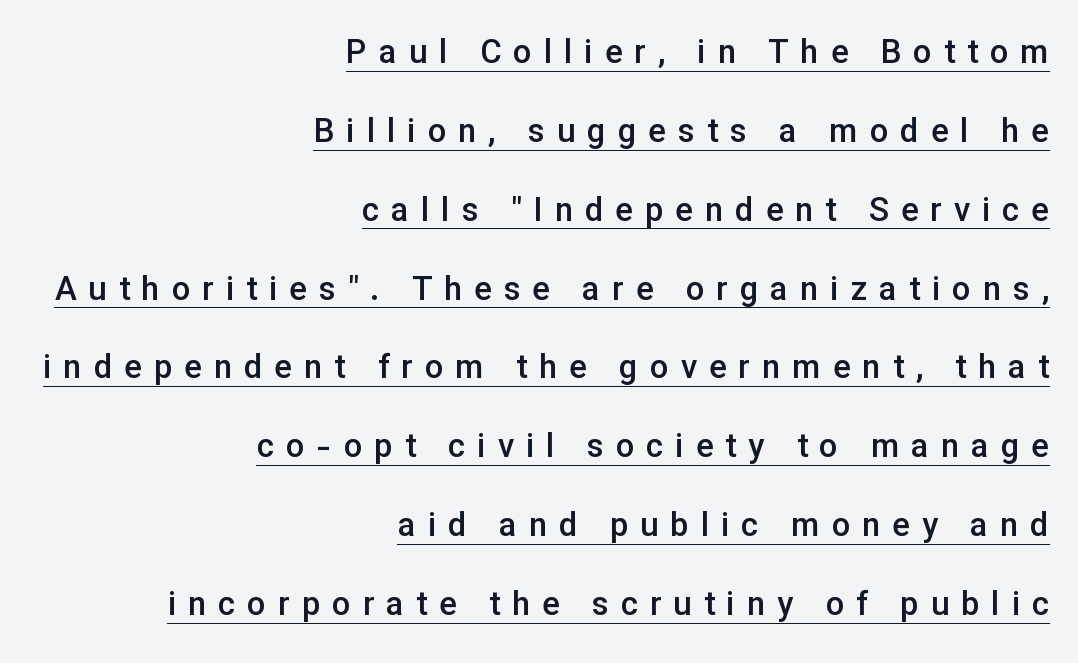
{"serif": "no", "italic": "no", "bold": "semi", "weight": "semibold", "width": "normal", "stroke_contrast": "low", "x_height": "medium", "monospaced": "no", "underline": "yes", "align": "right", "line_spacing": "loose", "line_spacing_ratio": 2.39, "letter_spacing": "wide", "letter_spacing_em": 0.36, "glyph_px": 33}
